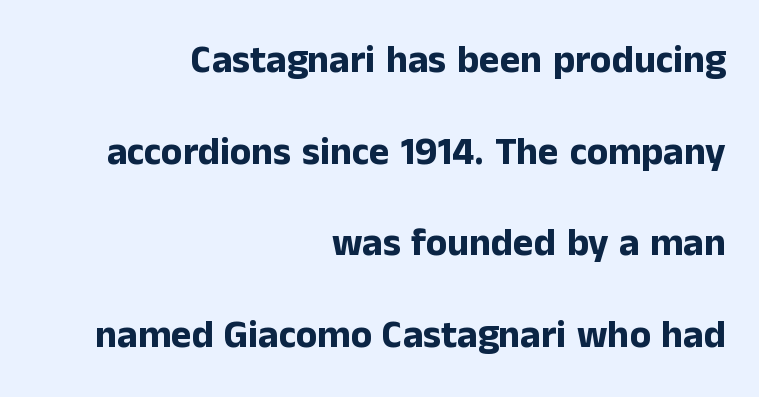
Q: Is the text bold? A: Yes.
Q: Is the text italic (slanted)? A: No, it is upright.
Q: Is the typeface a serif or a sans-serif typeface? A: Sans-serif.
Q: Is the text underlined? A: No.
Q: How is the paragraph aligned? A: Right-aligned.
Q: Is the spacing between letters normal or unusually wide? A: Normal.
Q: Is the spacing between lines tight, normal or loose? A: Loose.
Q: Width (condensed, normal, or wide)? A: Normal.
Q: Stroke contrast? A: Low.
Q: x-height? A: Medium.
Q: Monospaced? A: No.
